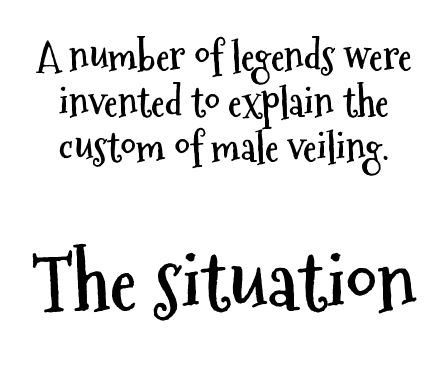
{"serif": "no", "italic": "no", "bold": "yes", "weight": "semibold", "width": "condensed", "stroke_contrast": "medium", "x_height": "medium", "monospaced": "no", "underline": "no", "align": "center", "line_spacing_ratio": 1.17, "letter_spacing": "normal", "letter_spacing_em": 0.0, "larger_block": "second", "size_ratio": 2.0, "glyph_px": 78}
